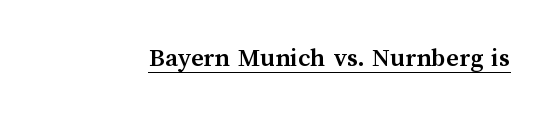
{"italic": "no", "bold": "yes", "underline": "yes", "letter_spacing": "normal", "letter_spacing_em": 0.0, "glyph_px": 27}
